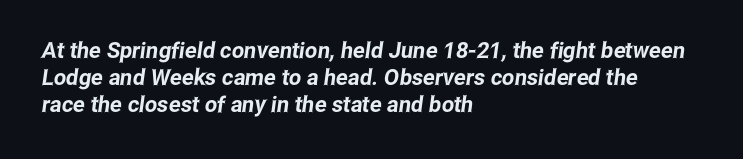
Underlining? Definitely not there. Does the copy run flush right? No — it runs flush left. Spacing between characters is what you'd get straight out of the box.
